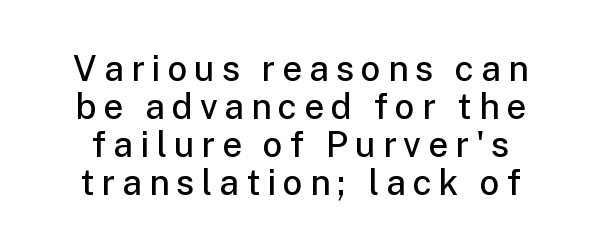
The image shows 35 px semibold sans-serif type, upright; set tight line spacing (1.09x), unusually wide letter spacing (+0.2 em), not underlined; low stroke contrast and a medium x-height.
